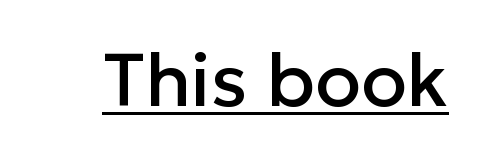
The image shows 75 px sans-serif type, upright; set normal letter spacing, underlined; low stroke contrast and a medium x-height.
